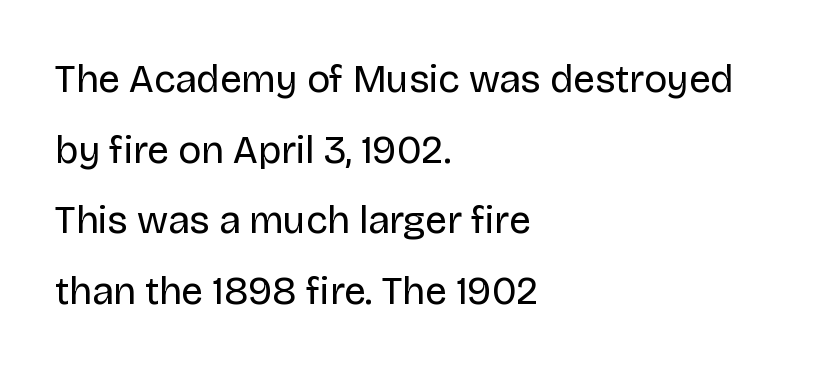
The image shows 39 px regular-weight sans-serif type, upright; set left-aligned, line spacing 1.81x, normal letter spacing, not underlined; low stroke contrast and a large x-height.
